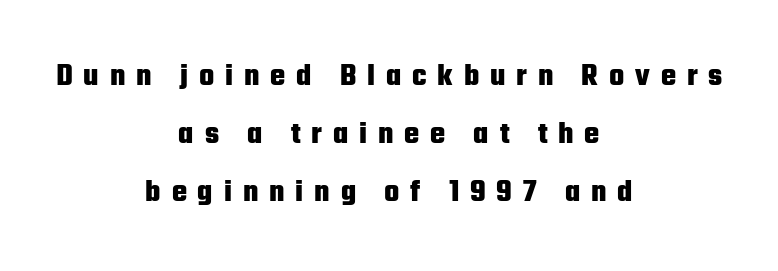
The image shows 32 px heavy, condensed sans-serif type, upright; set centered, line spacing 1.81x, unusually wide letter spacing (+0.34 em), not underlined; low stroke contrast and a medium x-height.
